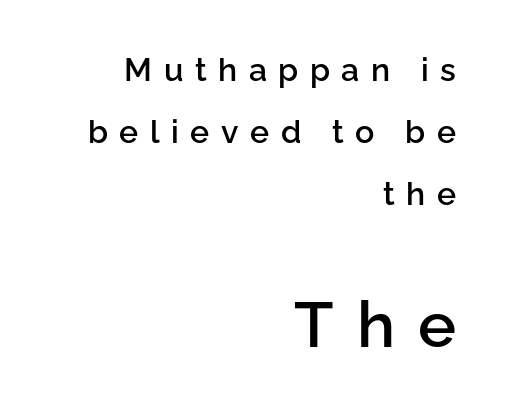
{"serif": "no", "italic": "no", "bold": "semi", "weight": "semibold", "width": "normal", "stroke_contrast": "low", "x_height": "medium", "monospaced": "no", "underline": "no", "align": "right", "line_spacing": "loose", "line_spacing_ratio": 1.93, "letter_spacing": "wide", "letter_spacing_em": 0.36, "larger_block": "second", "size_ratio": 2.0, "glyph_px": 64}
